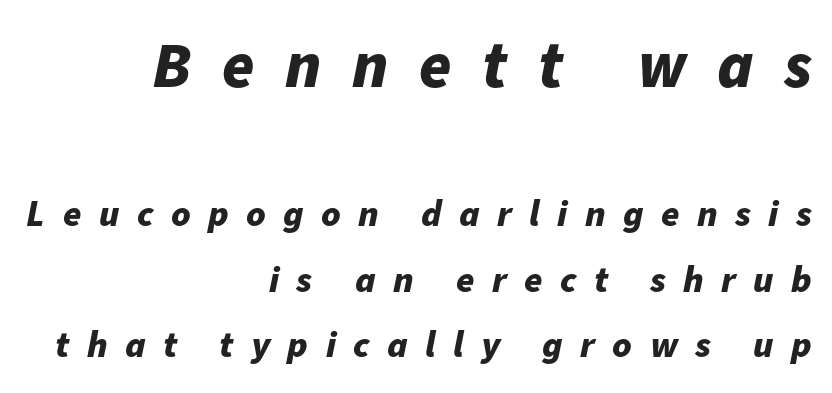
The image shows 65 px bold type, italic (leaning right); set right-aligned, line spacing 1.78x, unusually wide letter spacing (+0.47 em), not underlined; the first (top) block is 1.76x larger; low stroke contrast and a medium x-height.
